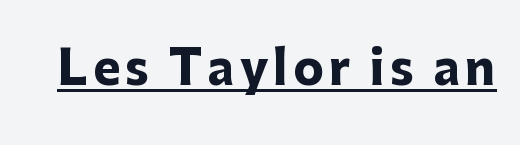
No italicization has been applied; the sample stays upright. This is sans-serif lettering, the kind often seen on screens and signage. Students, this is bold: see how much ink each stroke carries. Every word sits above its own underline. These lines are rendered in a variable-pitch font.
